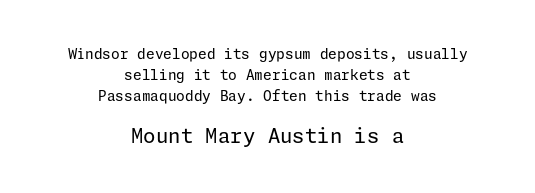
Clear beneath every line of the passage. Short and long lines alike share a common midpoint. Which of the two is more prominent by size? The second, at the bottom. Vertical spacing — default. In terms of letterspacing, this is plain default setting. When letters stand straight like this, we call the style roman or upright.
